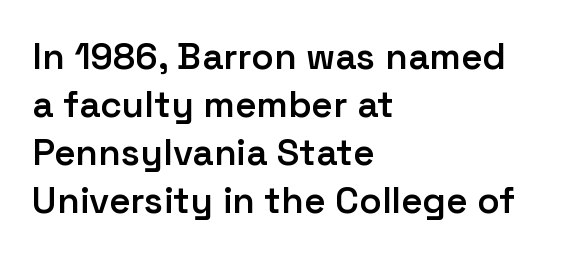
No extra tracking has been applied to these lines. Looks like regular typesetting: each glyph gets only the width it needs. Do the letters lean? They stand straight. The typesetter chose a ragged-right arrangement here. The leading is moderate, giving the passage an even texture.
